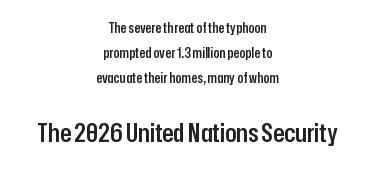
{"italic": "no", "bold": "semi", "underline": "no", "align": "center", "line_spacing_ratio": 1.8, "letter_spacing": "normal", "letter_spacing_em": 0.0, "larger_block": "second", "size_ratio": 1.86, "glyph_px": 26}
